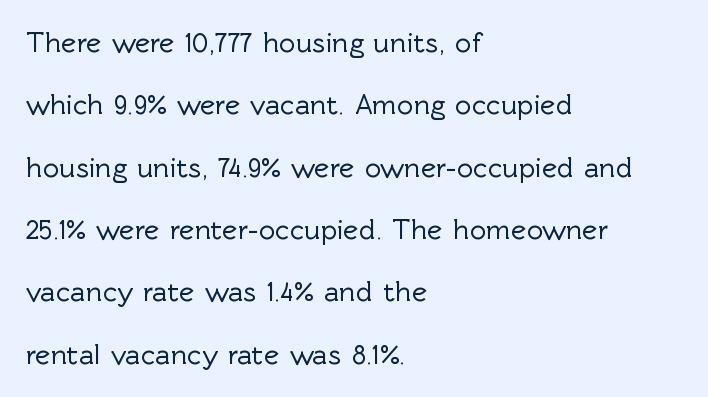
Spacing verdict: proportional, widths tailored to each character. Line spacing here is loose. Does the type have serifs? No, each stem ends abruptly. The foot of each line stays bare and open.
